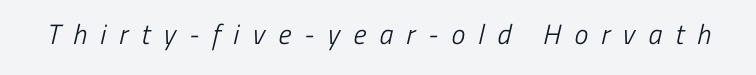
The image shows 28 px light, condensed sans-serif type; set unusually wide letter spacing (+0.47 em), not underlined; low stroke contrast and a medium x-height.
